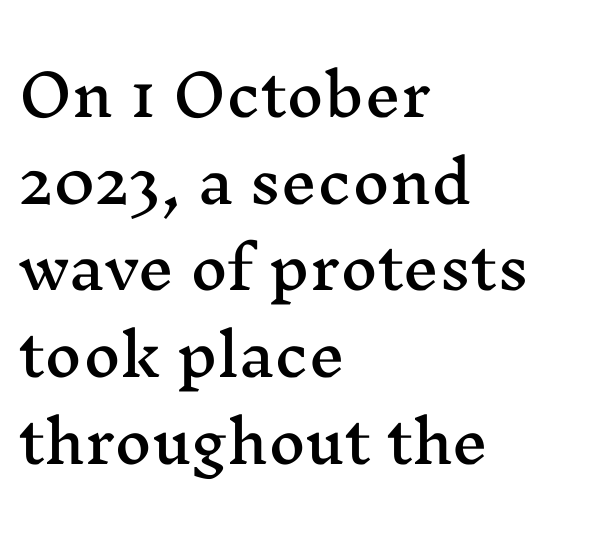
Q: Is the text italic (slanted)? A: No, it is upright.
Q: Is the typeface a serif or a sans-serif typeface? A: Serif.
Q: Is the text underlined? A: No.
Q: How is the paragraph aligned? A: Left-aligned.
Q: Is the spacing between letters normal or unusually wide? A: Normal.
Q: Is the spacing between lines tight, normal or loose? A: Normal.
Q: Width (condensed, normal, or wide)? A: Wide.
Q: Stroke contrast? A: Medium.
Q: x-height? A: Medium.
Q: Monospaced? A: No.
